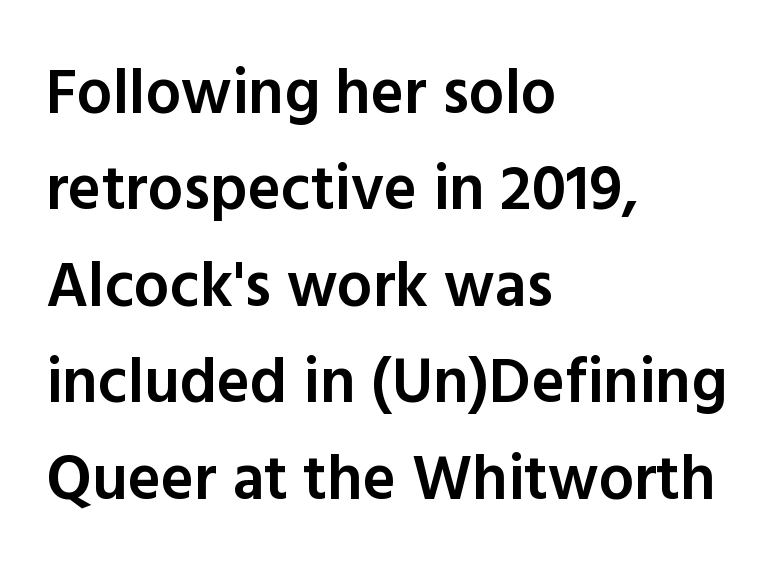
Do the characters align in a grid? No, the font is proportional. Ascenders rise straight up at ninety degrees. Tracking here is standard; glyphs follow each other at the usual distance. How would I describe the line gaps? Plain and ordinary. In terms of weight, the rendering is demibold, just under bold.
